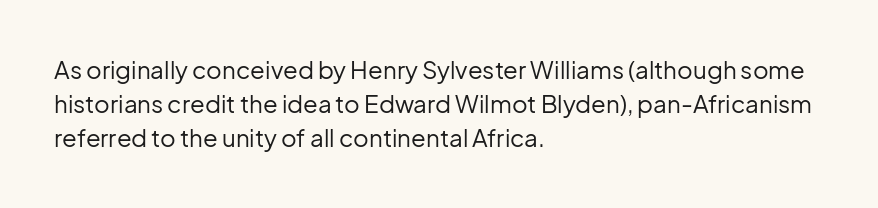
Q: Is the text bold? A: No.
Q: Is the text italic (slanted)? A: No, it is upright.
Q: Is the text underlined? A: No.
Q: How is the paragraph aligned? A: Left-aligned.
Q: Is the spacing between letters normal or unusually wide? A: Normal.
Q: Is the spacing between lines tight, normal or loose? A: Normal.
